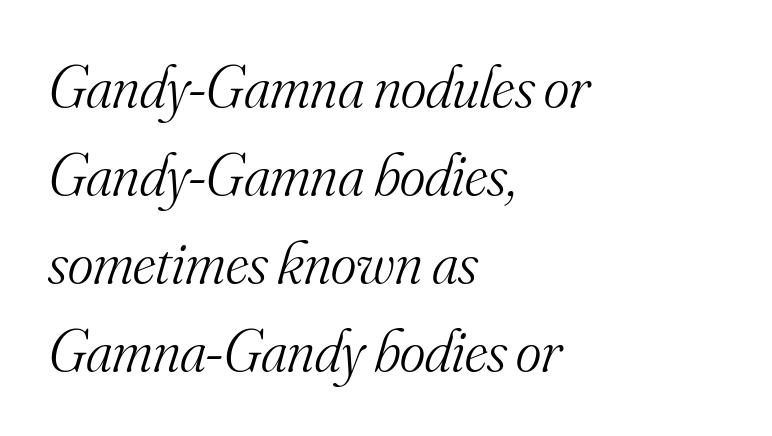
Q: Is the text bold? A: No.
Q: Is the text italic (slanted)? A: Yes, it leans right by about 16 degrees.
Q: Is the typeface a serif or a sans-serif typeface? A: Serif.
Q: Is the text underlined? A: No.
Q: How is the paragraph aligned? A: Left-aligned.
Q: Is the spacing between letters normal or unusually wide? A: Normal.
Q: Is the spacing between lines tight, normal or loose? A: Normal.
Q: Width (condensed, normal, or wide)? A: Normal.
Q: Stroke contrast? A: Medium.
Q: x-height? A: Small.
Q: Monospaced? A: No.
